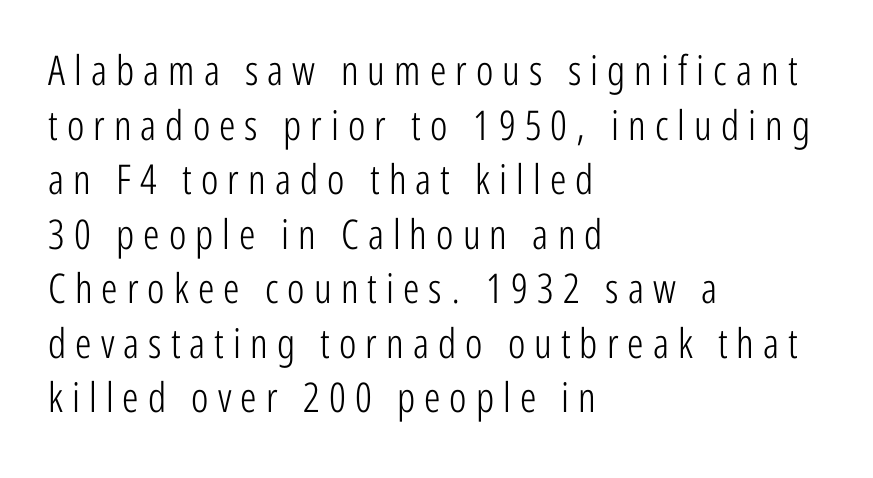
Q: Is the text bold? A: No.
Q: Is the text italic (slanted)? A: No, it is upright.
Q: Is the typeface a serif or a sans-serif typeface? A: Sans-serif.
Q: Is the text underlined? A: No.
Q: How is the paragraph aligned? A: Left-aligned.
Q: Is the spacing between letters normal or unusually wide? A: Unusually wide.
Q: Is the spacing between lines tight, normal or loose? A: Normal.
Q: Width (condensed, normal, or wide)? A: Condensed.
Q: Stroke contrast? A: Low.
Q: x-height? A: Medium.
Q: Monospaced? A: No.
